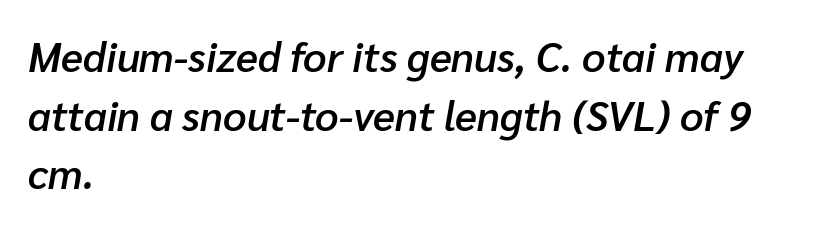
Q: Is the text bold? A: Semi-bold.
Q: Is the text italic (slanted)? A: Yes, it leans right by about 10 degrees.
Q: Is the text underlined? A: No.
Q: How is the paragraph aligned? A: Left-aligned.
Q: Is the spacing between letters normal or unusually wide? A: Normal.
Q: Is the spacing between lines tight, normal or loose? A: Normal.
Q: Width (condensed, normal, or wide)? A: Normal.
Q: Stroke contrast? A: Low.
Q: x-height? A: Medium.
Q: Monospaced? A: No.
